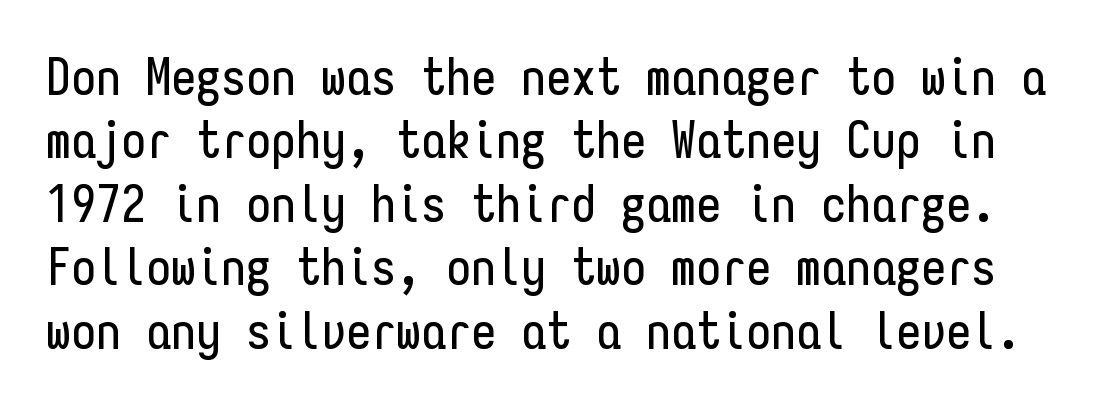
{"serif": "no", "italic": "no", "width": "condensed", "stroke_contrast": "low", "x_height": "medium", "monospaced": "yes", "underline": "no", "line_spacing": "normal", "line_spacing_ratio": 1.27, "letter_spacing": "normal", "letter_spacing_em": 0.0, "glyph_px": 50}
